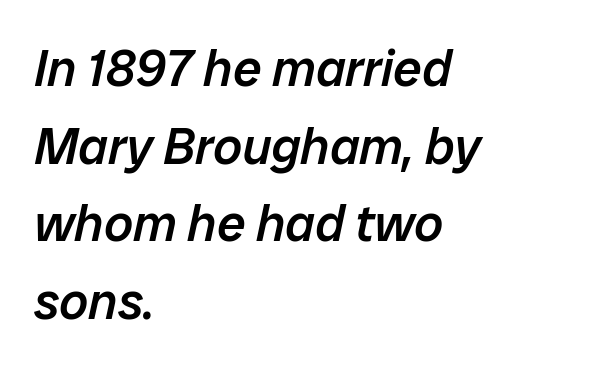
Looking at the ascenders, they clearly lean. This sample has the flowing, uneven cadence of proportional lettering. The rendering keeps characters at their native spacing. Typeset ragged right — the left edge is the straight one. The rendering uses a semibold face; strokes are thickened but not to full bold. Glance below the letters and you will spot only blank space.
